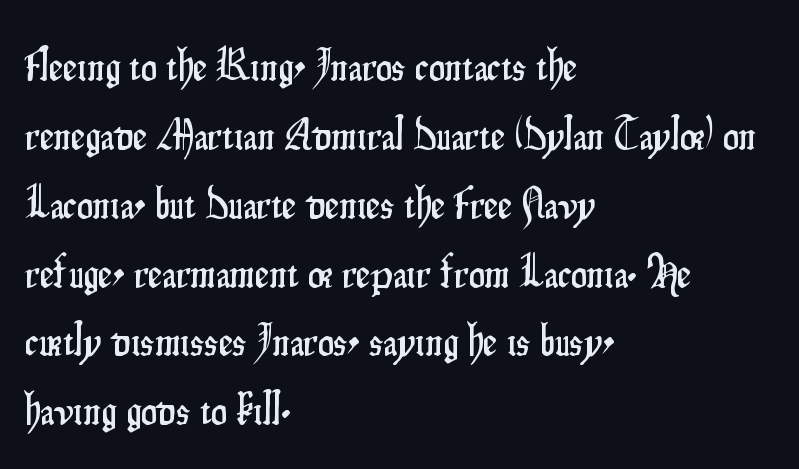
The image shows 45 px condensed sans-serif type, upright; set left-aligned, normal line spacing (1.53x), normal letter spacing, not underlined; low stroke contrast and a small x-height.
